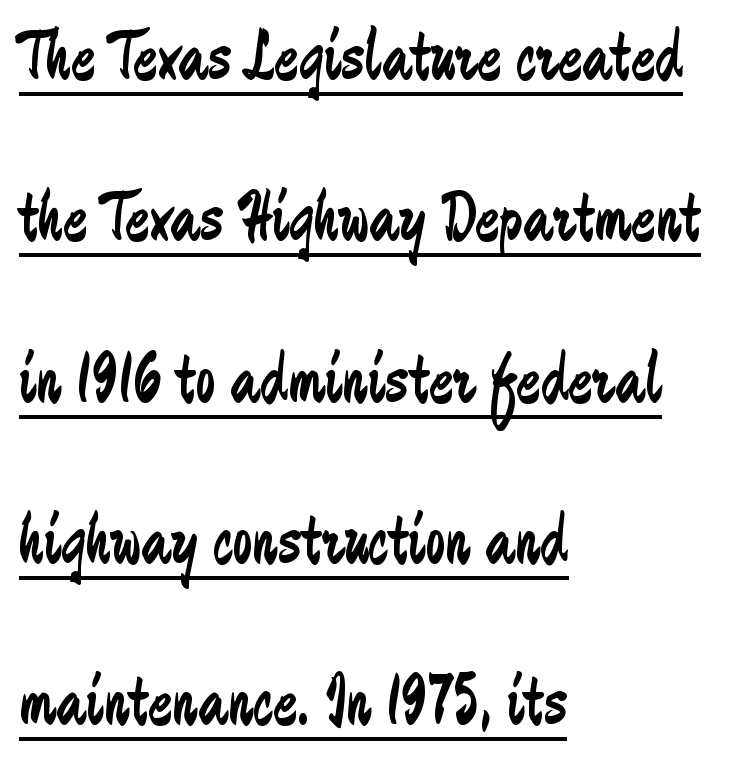
The image shows 72 px regular-weight, condensed sans-serif type; set left-aligned, loose line spacing (2.24x), normal letter spacing, underlined; low stroke contrast and a medium x-height.
